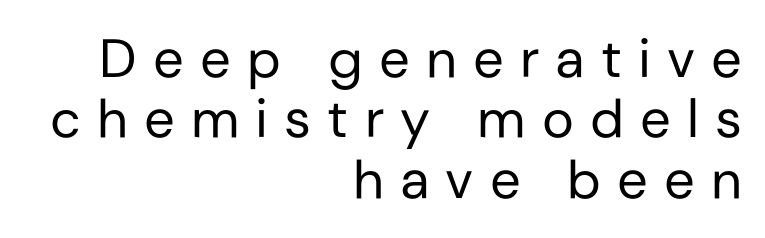
The image shows 54 px regular-weight sans-serif type, upright; set right-aligned, tight line spacing (1.12x), unusually wide letter spacing (+0.3 em), not underlined; low stroke contrast and a medium x-height.
